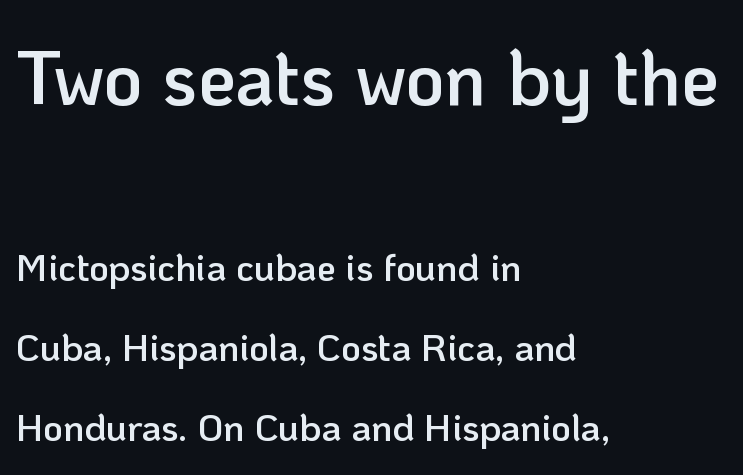
{"serif": "no", "italic": "no", "bold": "semi", "weight": "semibold", "width": "normal", "stroke_contrast": "low", "x_height": "medium", "monospaced": "no", "underline": "no", "align": "left", "line_spacing": "loose", "line_spacing_ratio": 2.1, "letter_spacing": "normal", "letter_spacing_em": 0.0, "larger_block": "first", "size_ratio": 2.0, "glyph_px": 76}
